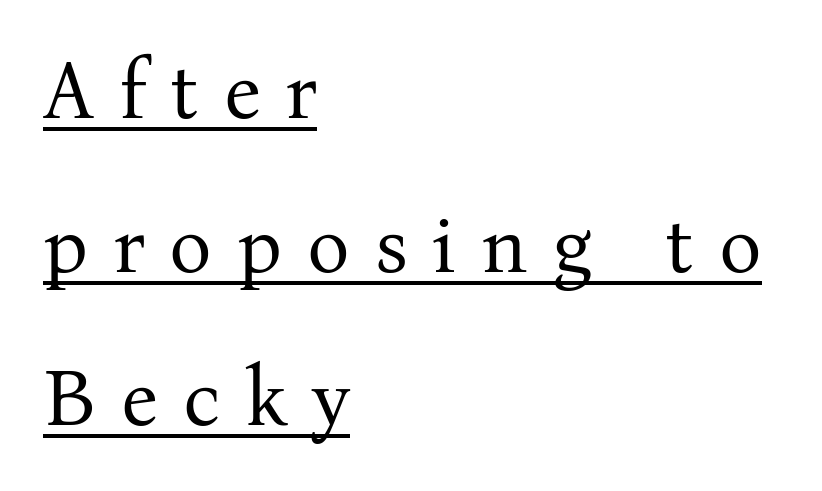
Q: Is the text bold? A: No.
Q: Is the text italic (slanted)? A: No, it is upright.
Q: Is the typeface a serif or a sans-serif typeface? A: Serif.
Q: Is the text underlined? A: Yes.
Q: How is the paragraph aligned? A: Left-aligned.
Q: Is the spacing between letters normal or unusually wide? A: Unusually wide.
Q: Is the spacing between lines tight, normal or loose? A: Loose.
Q: Width (condensed, normal, or wide)? A: Normal.
Q: Stroke contrast? A: Medium.
Q: x-height? A: Medium.
Q: Monospaced? A: No.
